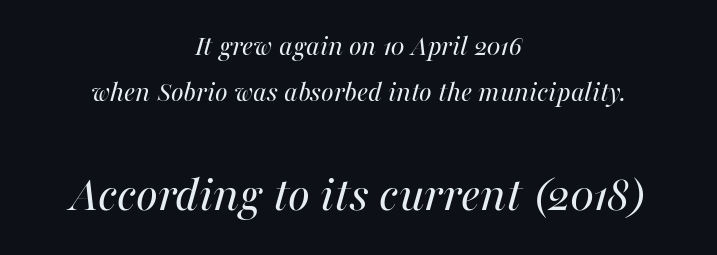
Spacing verdict: proportional, widths tailored to each character. Standard letterfit; no display-style spreading of the glyphs. You can tell it's italic because the verticals aren't actually vertical. A quiet, ordinary-to-light weight characterises the typeface. The passage shown stacks its lines at a standard gap. Visually the block forms a symmetrical silhouette, jagged on both flanks.
